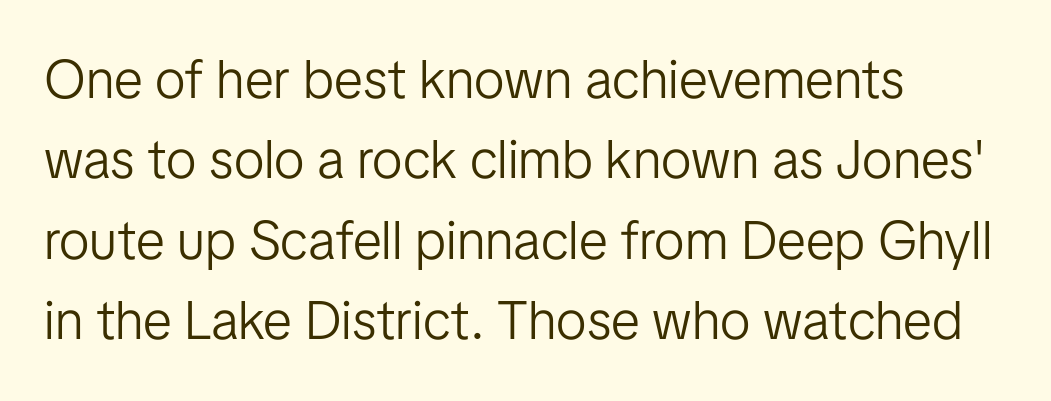
Unlike a traditional serif, this face leaves its strokes unadorned. One-word summary of the alignment: left. The passage shown stacks its lines at a standard gap. The cut favours lightness, reaching ordinary text weight at its darkest. Look at the tracking — it's just the regular setting, nothing added.
